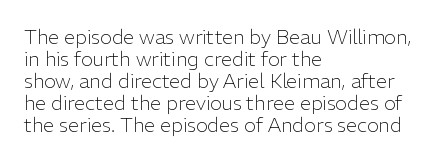
Q: Is the text bold? A: No.
Q: Is the text italic (slanted)? A: No, it is upright.
Q: Is the text underlined? A: No.
Q: How is the paragraph aligned? A: Left-aligned.
Q: Is the spacing between letters normal or unusually wide? A: Normal.
Q: Is the spacing between lines tight, normal or loose? A: Tight.
